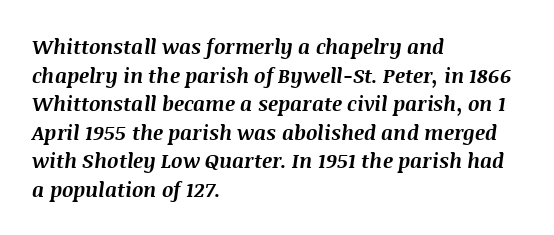
Letters rest on an invisible, unmarked baseline. This rendering leaves character spacing at its baseline value. Weight check: bold — yes, fully. Does the lettering tilt? It does — this is italic. The passage is arranged the way most books set body copy — flush left.
